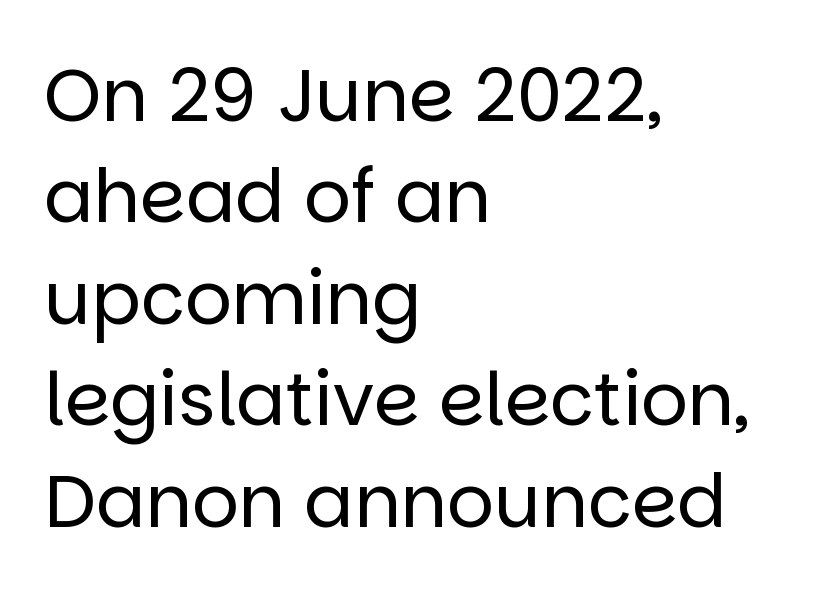
{"serif": "no", "italic": "no", "bold": "no", "weight": "regular", "width": "normal", "stroke_contrast": "low", "x_height": "large", "monospaced": "no", "underline": "no", "align": "left", "line_spacing": "normal", "line_spacing_ratio": 1.39, "letter_spacing": "normal", "letter_spacing_em": 0.0, "glyph_px": 73}
